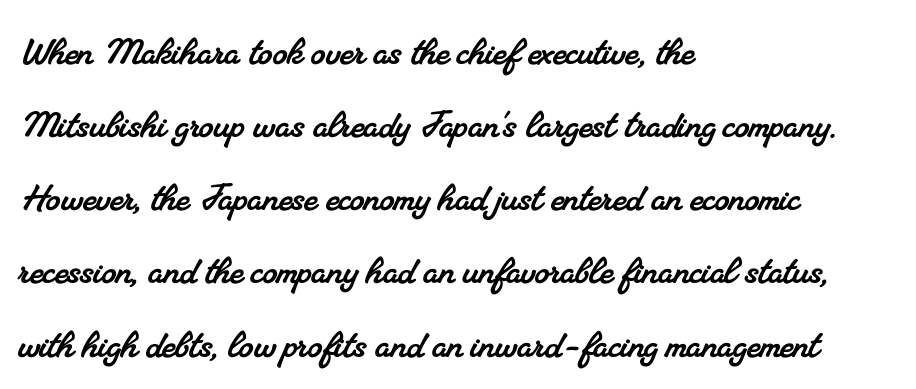
{"serif": "yes", "width": "normal", "stroke_contrast": "medium", "x_height": "small", "monospaced": "no", "underline": "no", "align": "left", "line_spacing": "normal", "line_spacing_ratio": 1.59, "letter_spacing": "normal", "letter_spacing_em": 0.0, "glyph_px": 46}
